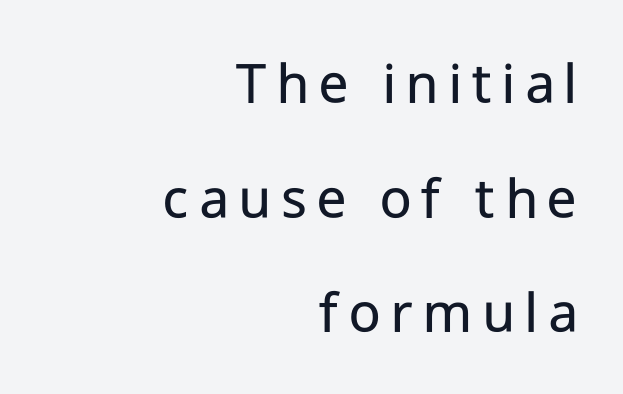
Q: Is the text bold? A: No.
Q: Is the text italic (slanted)? A: No, it is upright.
Q: Is the typeface a serif or a sans-serif typeface? A: Sans-serif.
Q: Is the text underlined? A: No.
Q: How is the paragraph aligned? A: Right-aligned.
Q: Width (condensed, normal, or wide)? A: Normal.
Q: Stroke contrast? A: Low.
Q: x-height? A: Medium.
Q: Monospaced? A: No.
